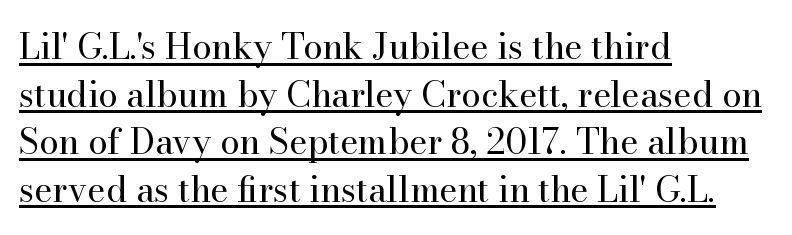
The image shows 35 px regular-weight serif type, upright; set left-aligned, normal line spacing (1.36x), normal letter spacing, underlined; high stroke contrast and a small x-height.
